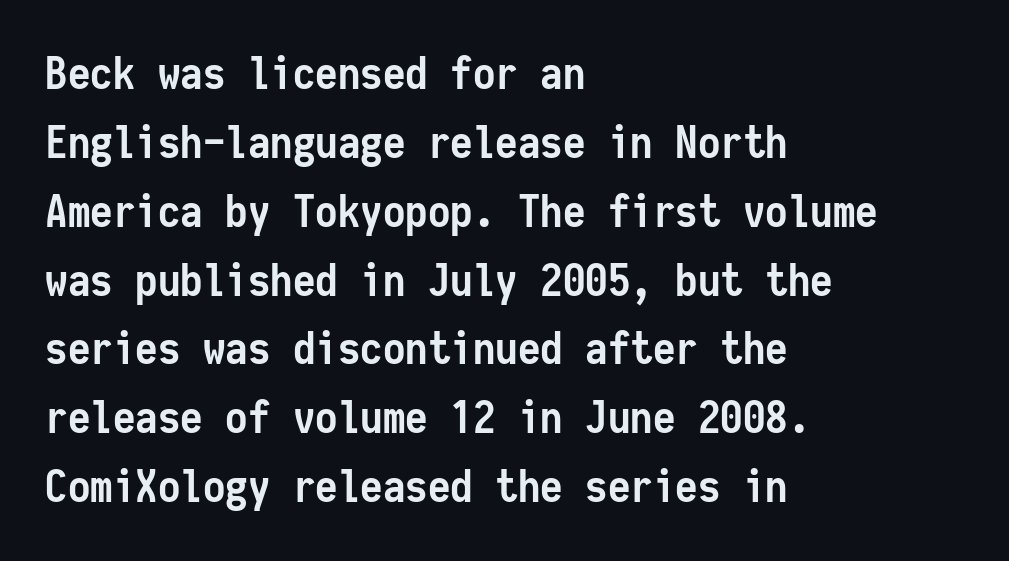
This is roman type, the default non-slanted kind. Do the characters align in a grid? Yes, the font is monospaced. Notice how descenders clear the ascenders below comfortably — that's standard leading. This rendering features lettering with no underline.
